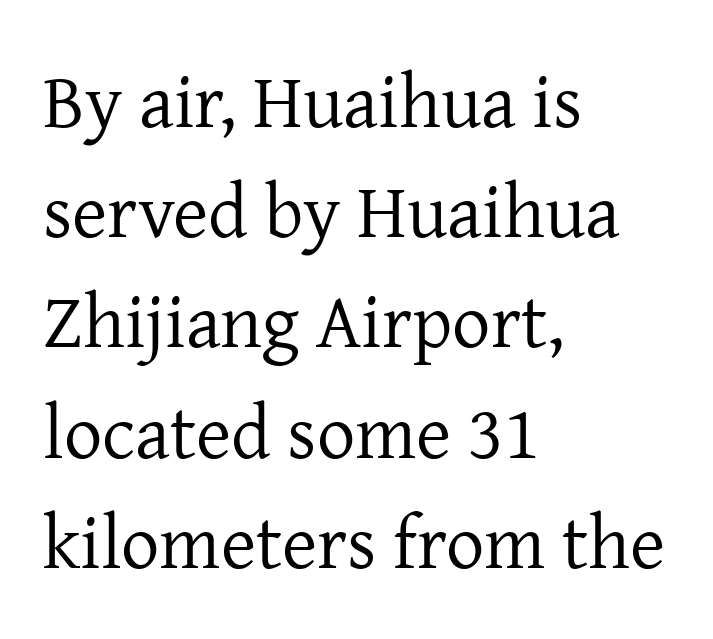
Q: Is the text bold? A: No.
Q: Is the text italic (slanted)? A: No, it is upright.
Q: Is the typeface a serif or a sans-serif typeface? A: Serif.
Q: Is the text underlined? A: No.
Q: How is the paragraph aligned? A: Left-aligned.
Q: Is the spacing between letters normal or unusually wide? A: Normal.
Q: Is the spacing between lines tight, normal or loose? A: Normal.
Q: Width (condensed, normal, or wide)? A: Normal.
Q: Stroke contrast? A: Low.
Q: x-height? A: Medium.
Q: Monospaced? A: No.
